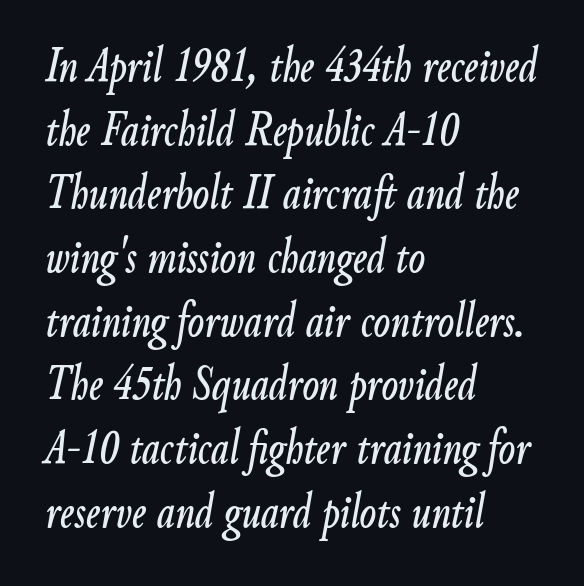
Q: Is the text italic (slanted)? A: Yes, it leans right by about 9 degrees.
Q: Is the text underlined? A: No.
Q: How is the paragraph aligned? A: Left-aligned.
Q: Is the spacing between letters normal or unusually wide? A: Normal.
Q: Is the spacing between lines tight, normal or loose? A: Normal.
Q: Width (condensed, normal, or wide)? A: Condensed.
Q: Stroke contrast? A: Low.
Q: x-height? A: Small.
Q: Monospaced? A: No.
